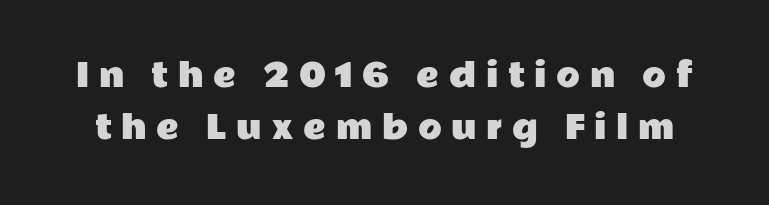
{"serif": "no", "italic": "no", "width": "wide", "stroke_contrast": "low", "x_height": "medium", "monospaced": "no", "underline": "no", "line_spacing": "normal", "line_spacing_ratio": 1.67, "letter_spacing": "wide", "letter_spacing_em": 0.31, "glyph_px": 31}
